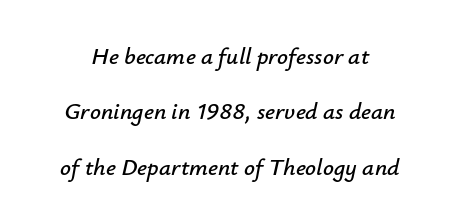
Q: Is the text italic (slanted)? A: Yes, it leans right by about 12 degrees.
Q: Is the text underlined? A: No.
Q: Is the spacing between letters normal or unusually wide? A: Normal.
Q: Is the spacing between lines tight, normal or loose? A: Loose.
